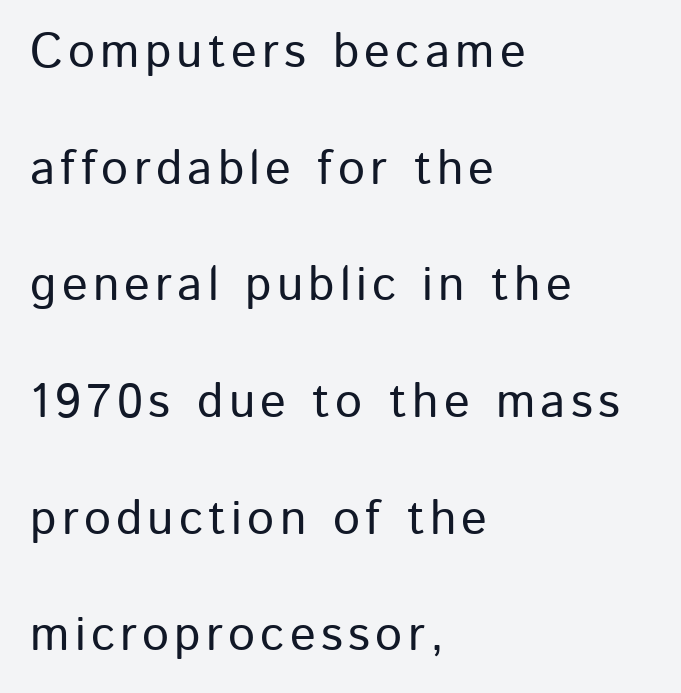
{"serif": "no", "italic": "no", "width": "normal", "stroke_contrast": "low", "x_height": "medium", "monospaced": "no", "underline": "no", "align": "left", "line_spacing": "loose", "line_spacing_ratio": 2.43, "glyph_px": 48}
